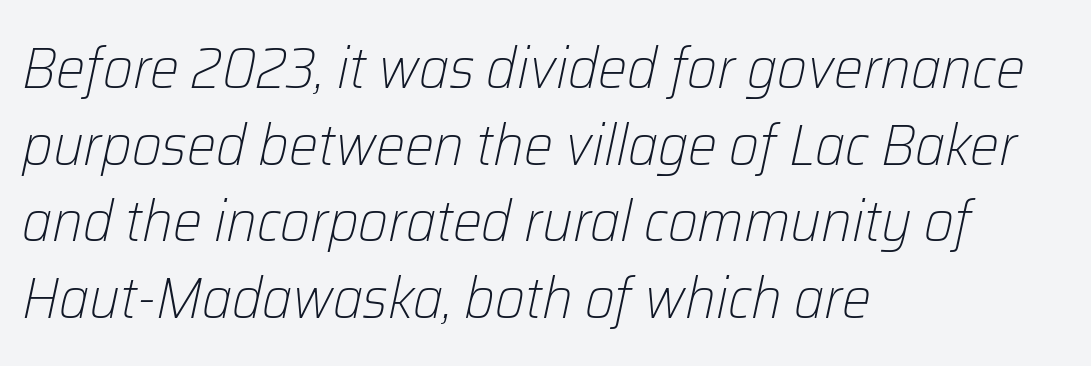
The image shows 58 px light type, italic (leaning right); set left-aligned, normal line spacing (1.32x), normal letter spacing, not underlined; low stroke contrast and a medium x-height.
